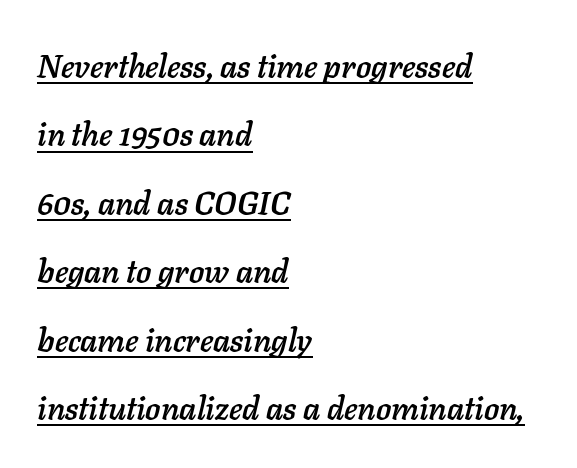
Layout note: lines flush left. Italic: yes, the glyphs are oblique. The type is set solid horizontally, with unmodified tracking. Has an underline been added? It has. Varying glyph widths throughout — classic text-font behaviour.
